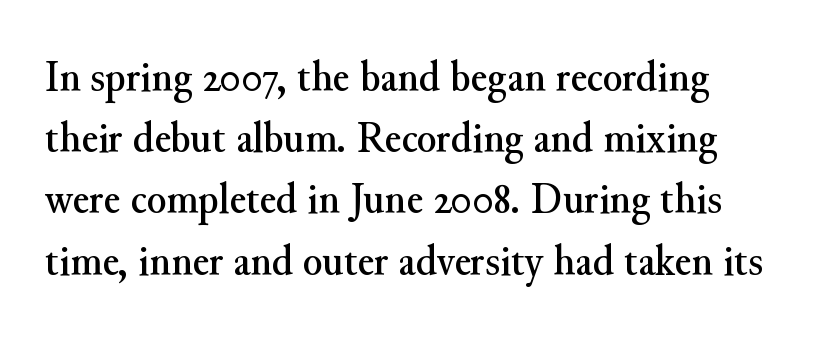
Q: Is the text italic (slanted)? A: No, it is upright.
Q: Is the typeface a serif or a sans-serif typeface? A: Serif.
Q: Is the text underlined? A: No.
Q: How is the paragraph aligned? A: Left-aligned.
Q: Is the spacing between letters normal or unusually wide? A: Normal.
Q: Is the spacing between lines tight, normal or loose? A: Normal.
Q: Width (condensed, normal, or wide)? A: Normal.
Q: Stroke contrast? A: Medium.
Q: x-height? A: Small.
Q: Monospaced? A: No.
